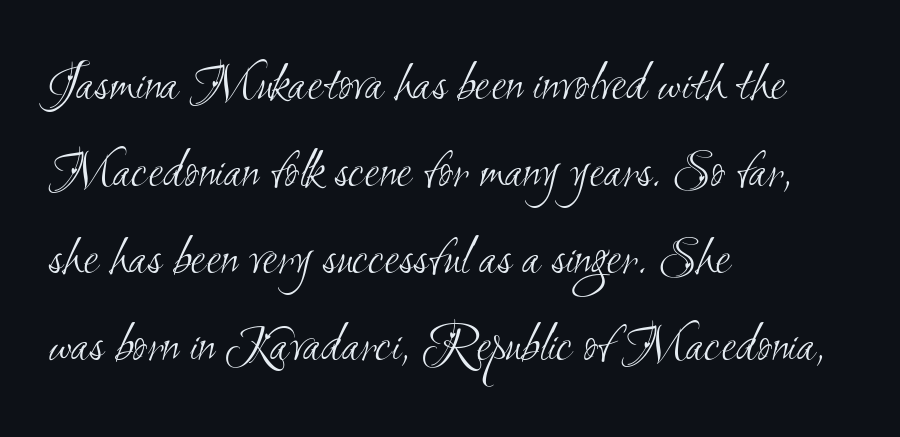
The image shows 55 px light, condensed sans-serif type; set left-aligned, normal line spacing (1.58x), normal letter spacing, not underlined; medium stroke contrast and a small x-height.
